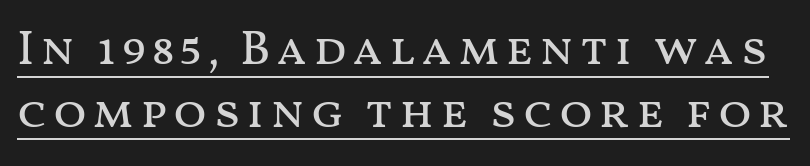
{"italic": "no", "bold": "no", "weight": "regular", "width": "wide", "stroke_contrast": "medium", "x_height": "medium", "monospaced": "no", "underline": "yes", "line_spacing": "normal", "line_spacing_ratio": 1.28, "glyph_px": 49}
